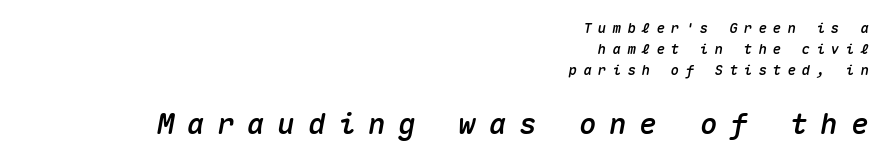
{"italic": "yes", "lean": "right", "slant_degrees": 10, "width": "normal", "stroke_contrast": "medium", "x_height": "medium", "monospaced": "yes", "underline": "no", "align": "right", "line_spacing": "normal", "line_spacing_ratio": 1.49, "letter_spacing": "wide", "letter_spacing_em": 0.44, "larger_block": "second", "size_ratio": 2.07, "glyph_px": 29}
